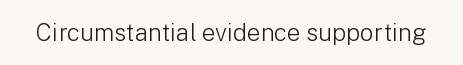
Q: Is the text bold? A: No.
Q: Is the text italic (slanted)? A: No, it is upright.
Q: Is the text underlined? A: No.
Q: Is the spacing between letters normal or unusually wide? A: Normal.
